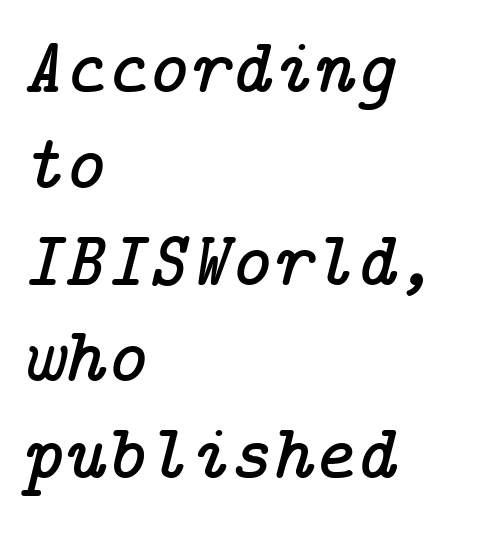
Inter-character spacing is left at the font's built-in metrics. Beneath every word, the page is bare. Is this a sans? No — the strokes have serifs. The typesetter chose a ragged-right arrangement here. Italic: yes, the glyphs are oblique.
